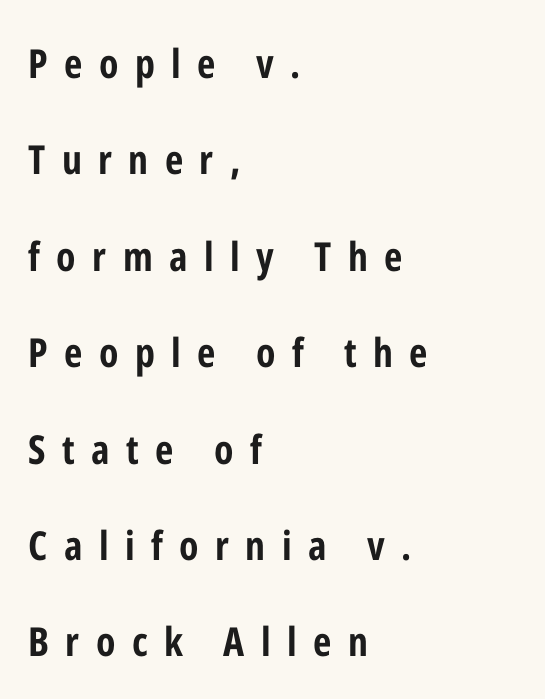
Q: Is the text bold? A: Yes.
Q: Is the text italic (slanted)? A: No, it is upright.
Q: Is the typeface a serif or a sans-serif typeface? A: Sans-serif.
Q: Is the text underlined? A: No.
Q: How is the paragraph aligned? A: Left-aligned.
Q: Is the spacing between letters normal or unusually wide? A: Unusually wide.
Q: Is the spacing between lines tight, normal or loose? A: Loose.
Q: Width (condensed, normal, or wide)? A: Condensed.
Q: Stroke contrast? A: Low.
Q: x-height? A: Medium.
Q: Monospaced? A: No.
